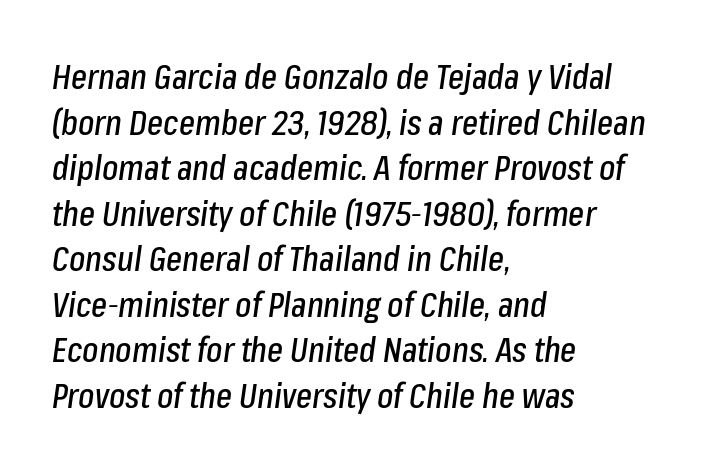
Q: Is the text italic (slanted)? A: Yes, it leans right by about 8 degrees.
Q: Is the text underlined? A: No.
Q: How is the paragraph aligned? A: Left-aligned.
Q: Is the spacing between letters normal or unusually wide? A: Normal.
Q: Is the spacing between lines tight, normal or loose? A: Normal.
Q: Width (condensed, normal, or wide)? A: Condensed.
Q: Stroke contrast? A: Low.
Q: x-height? A: Medium.
Q: Monospaced? A: No.
